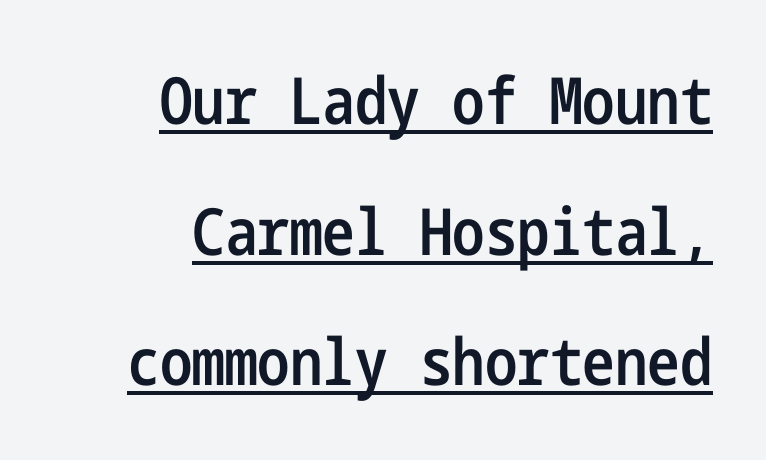
The space between consecutive lines is lavish. Does a line run under the words? Yes, clearly. Leftover space on each line is placed entirely before the opening word. Weight: semibold (demi). Note: no serifs on the glyphs. The letters stand straight up with perfectly vertical stems.
